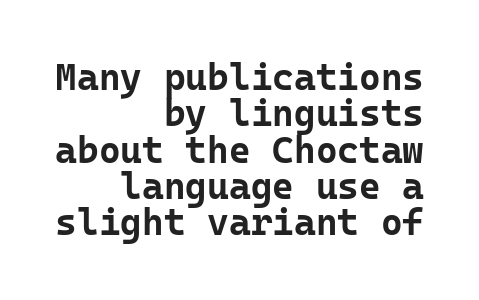
The image shows 37 px bold sans-serif type, upright, monospaced; set right-aligned, tight line spacing (0.98x), normal letter spacing, not underlined; low stroke contrast and a medium x-height.
